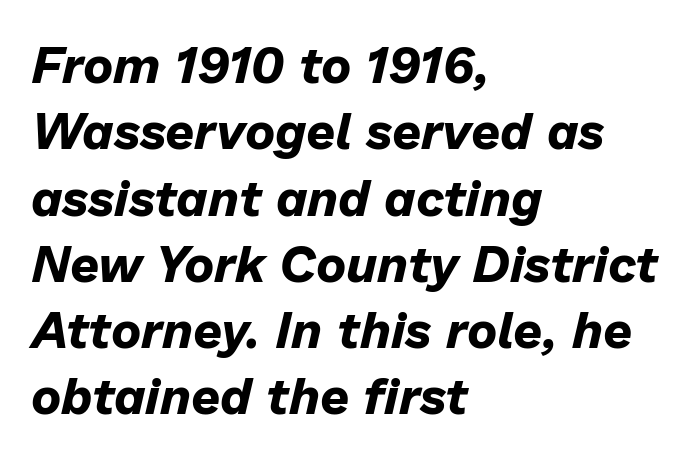
The image shows 51 px bold type, italic (leaning right); set left-aligned, normal line spacing (1.3x), normal letter spacing, not underlined; low stroke contrast and a medium x-height.
